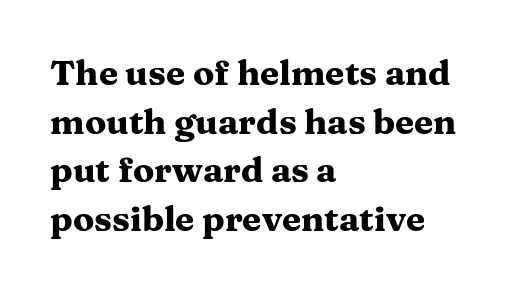
The image shows 35 px heavy, wide serif type, upright; set left-aligned, normal line spacing (1.39x), normal letter spacing, not underlined; medium stroke contrast and a medium x-height.
